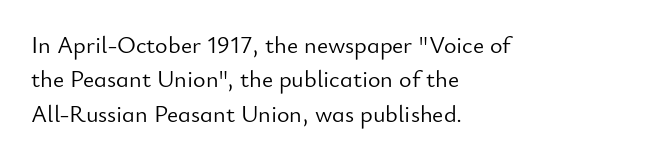
The image shows 24 px text type, upright; set left-aligned, normal line spacing (1.43x), normal letter spacing, not underlined.
